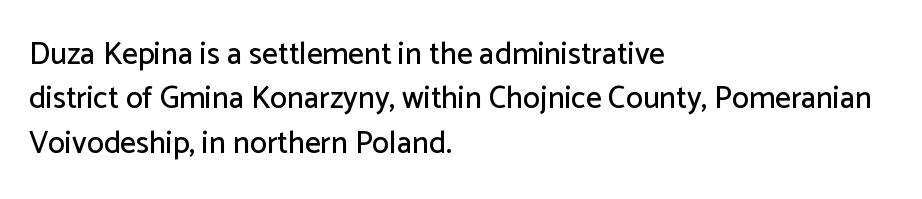
Q: Is the text italic (slanted)? A: No, it is upright.
Q: Is the typeface a serif or a sans-serif typeface? A: Sans-serif.
Q: Is the text underlined? A: No.
Q: How is the paragraph aligned? A: Left-aligned.
Q: Is the spacing between letters normal or unusually wide? A: Normal.
Q: Is the spacing between lines tight, normal or loose? A: Normal.
Q: Width (condensed, normal, or wide)? A: Normal.
Q: Stroke contrast? A: Low.
Q: x-height? A: Medium.
Q: Monospaced? A: No.
